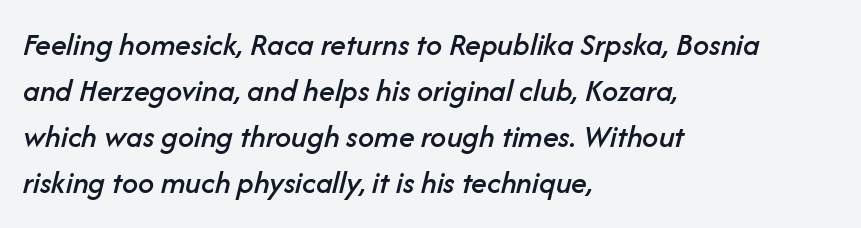
The image shows 32 px text type, italic (leaning right); set left-aligned, normal line spacing (1.44x), normal letter spacing, not underlined; low stroke contrast and a medium x-height.
